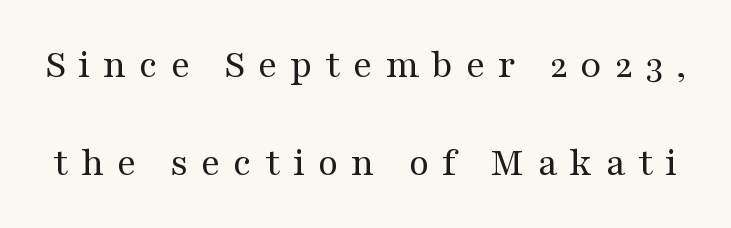
The image shows 41 px regular-weight, wide serif type, upright; set loose line spacing (2.39x), unusually wide letter spacing (+0.31 em), not underlined; medium stroke contrast and a medium x-height.
